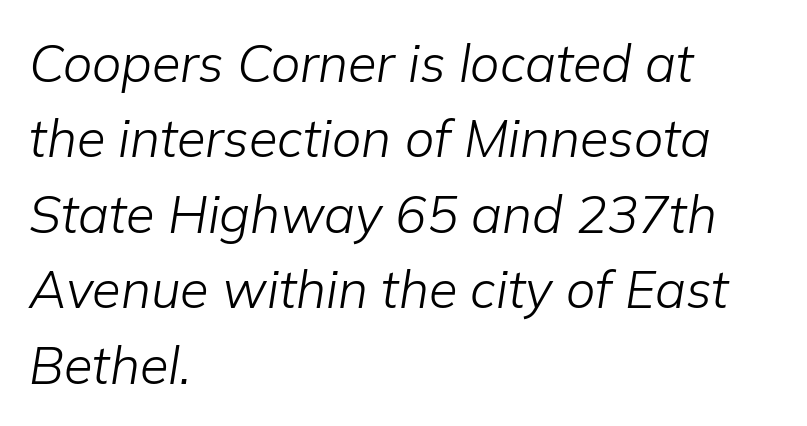
The image shows 52 px light type, italic (leaning right); set left-aligned, normal line spacing (1.45x), normal letter spacing, not underlined; low stroke contrast and a medium x-height.
